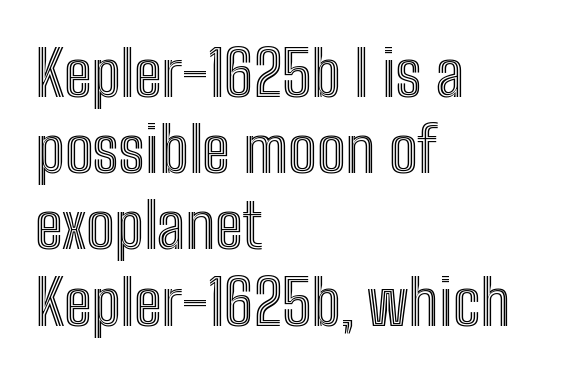
{"italic": "no", "width": "condensed", "x_height": "medium", "monospaced": "no", "underline": "no", "align": "left", "line_spacing_ratio": 1.21, "letter_spacing": "normal", "letter_spacing_em": 0.0, "glyph_px": 63}
